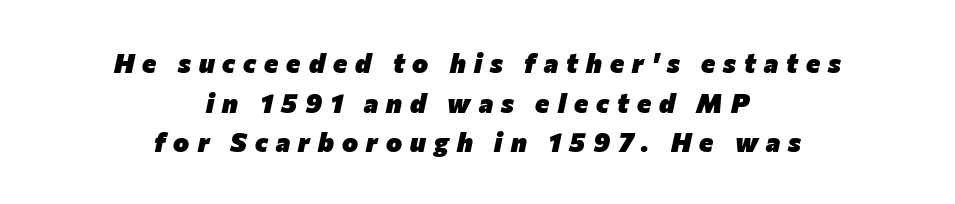
Q: Is the text bold? A: Yes.
Q: Is the text italic (slanted)? A: Yes, it leans right by about 12 degrees.
Q: Is the text underlined? A: No.
Q: How is the paragraph aligned? A: Centered.
Q: Is the spacing between letters normal or unusually wide? A: Unusually wide.
Q: Is the spacing between lines tight, normal or loose? A: Normal.
